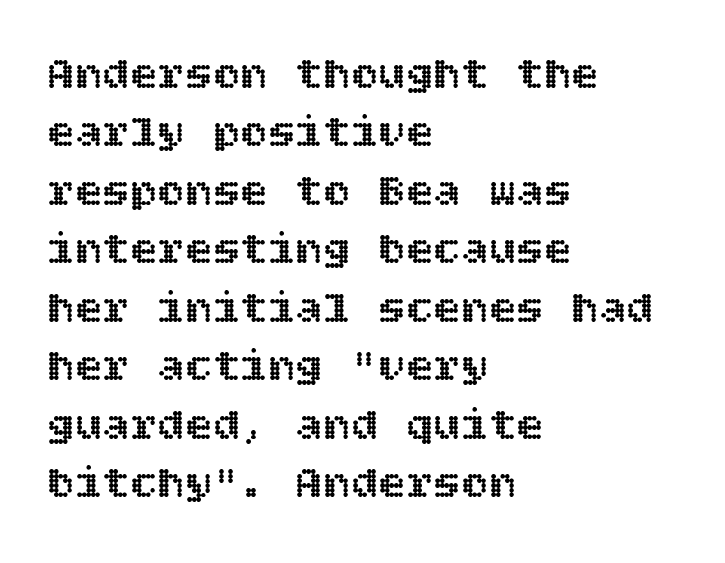
The image shows 46 px text type, upright; set left-aligned, normal line spacing (1.27x), normal letter spacing, not underlined; a large x-height.
